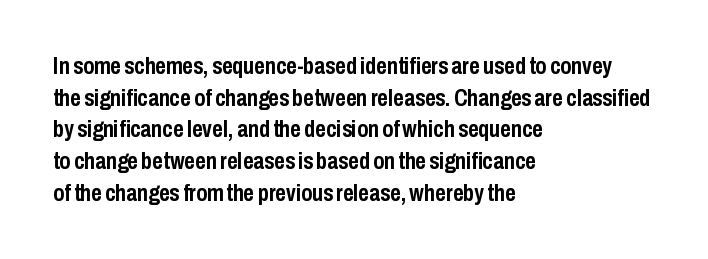
Q: Is the text bold? A: Yes.
Q: Is the text italic (slanted)? A: No, it is upright.
Q: Is the text underlined? A: No.
Q: How is the paragraph aligned? A: Left-aligned.
Q: Is the spacing between letters normal or unusually wide? A: Normal.
Q: Is the spacing between lines tight, normal or loose? A: Normal.
